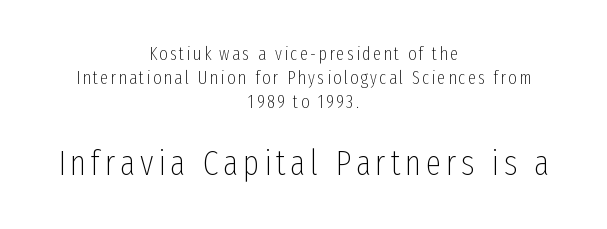
The typeface chosen for these lines omits serifs. The lines in this sample share a center point and differ in where they start and stop. The font's upright variant was chosen for this text. The space beneath each line is pristine and unruled. Weight: not bold — regular or lighter. Larger block? The one below; the one above is distinctly smaller.
